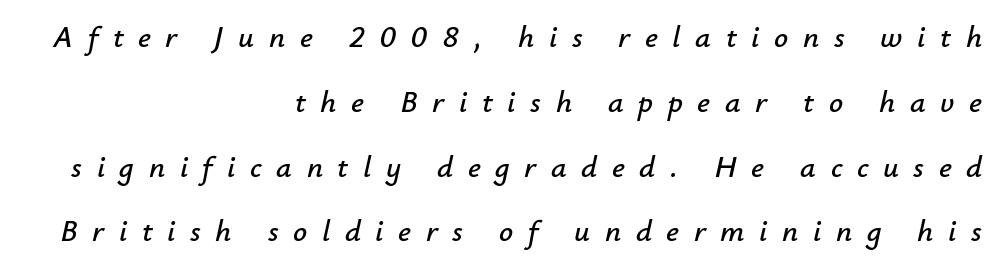
Q: Is the text italic (slanted)? A: Yes, it leans right by about 12 degrees.
Q: Is the text underlined? A: No.
Q: How is the paragraph aligned? A: Right-aligned.
Q: Is the spacing between letters normal or unusually wide? A: Unusually wide.
Q: Is the spacing between lines tight, normal or loose? A: Loose.
Q: Width (condensed, normal, or wide)? A: Normal.
Q: Stroke contrast? A: Low.
Q: x-height? A: Small.
Q: Monospaced? A: No.
